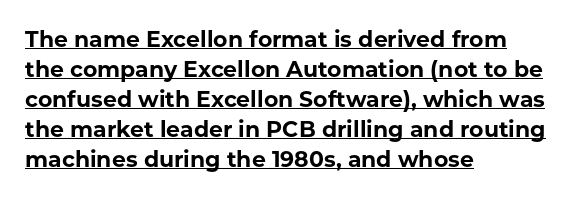
Q: Is the text bold? A: Yes.
Q: Is the text italic (slanted)? A: No, it is upright.
Q: Is the text underlined? A: Yes.
Q: How is the paragraph aligned? A: Left-aligned.
Q: Is the spacing between letters normal or unusually wide? A: Normal.
Q: Is the spacing between lines tight, normal or loose? A: Normal.
